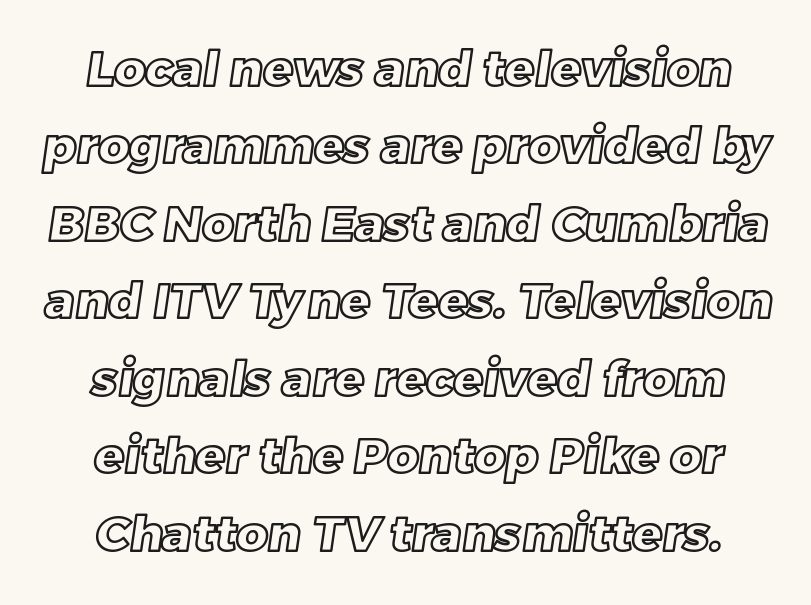
Q: Is the text underlined? A: No.
Q: Is the spacing between letters normal or unusually wide? A: Normal.
Q: Is the spacing between lines tight, normal or loose? A: Normal.
Q: Width (condensed, normal, or wide)? A: Normal.
Q: x-height? A: Large.
Q: Monospaced? A: No.
